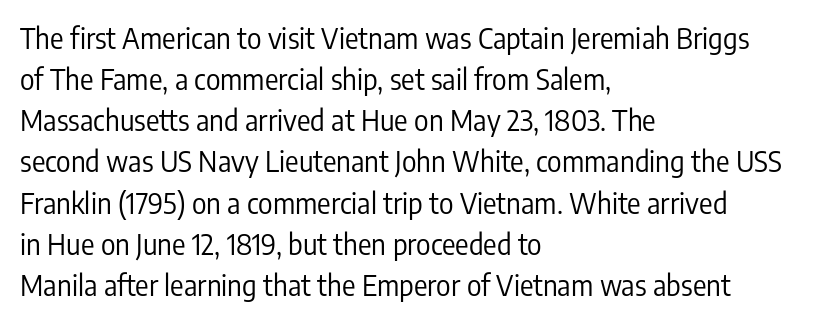
The passage is arranged the way most books set body copy — flush left. In terms of posture, this sample is upright. Nobody drew a line under any word here. Think of a printed novel: that variable character pitch is what you see here. The tracking reads as untouched default to a designer's eye.
